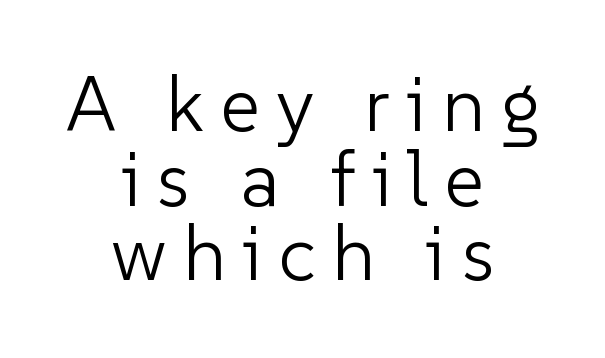
Q: Is the text bold? A: No.
Q: Is the text italic (slanted)? A: No, it is upright.
Q: Is the typeface a serif or a sans-serif typeface? A: Sans-serif.
Q: Is the text underlined? A: No.
Q: How is the paragraph aligned? A: Centered.
Q: Is the spacing between letters normal or unusually wide? A: Unusually wide.
Q: Is the spacing between lines tight, normal or loose? A: Tight.
Q: Width (condensed, normal, or wide)? A: Normal.
Q: Stroke contrast? A: Low.
Q: x-height? A: Medium.
Q: Monospaced? A: No.
